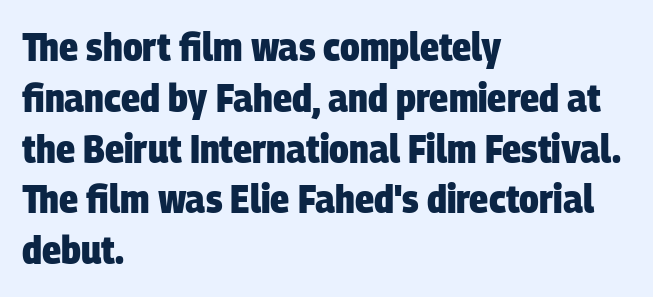
The image shows 40 px heavy, condensed sans-serif type; set left-aligned, normal line spacing (1.27x), normal letter spacing, not underlined; low stroke contrast and a large x-height.
